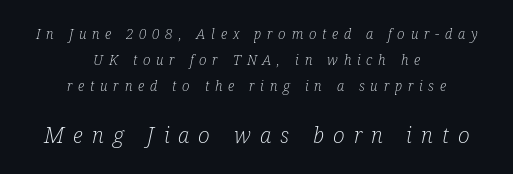
The font sits on the lighter half of the weight spectrum, regular included. Casual observation: everything's sitting right in the middle. Note: smaller setting up top, larger setting below. Between one letter and the next there's a generous, obvious gap. Descender tails drop into unmarked territory. When letters slant like this, we call the style italic.
